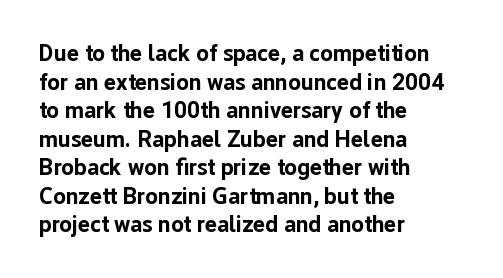
The image shows 23 px bold type, upright; set left-aligned, line spacing 1.24x, normal letter spacing, not underlined.
